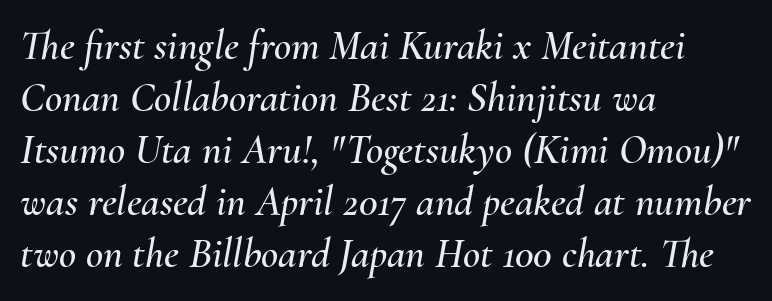
The image shows 42 px text type, italic (leaning right); set left-aligned, line spacing 1.24x, normal letter spacing, not underlined; medium stroke contrast and a small x-height.
